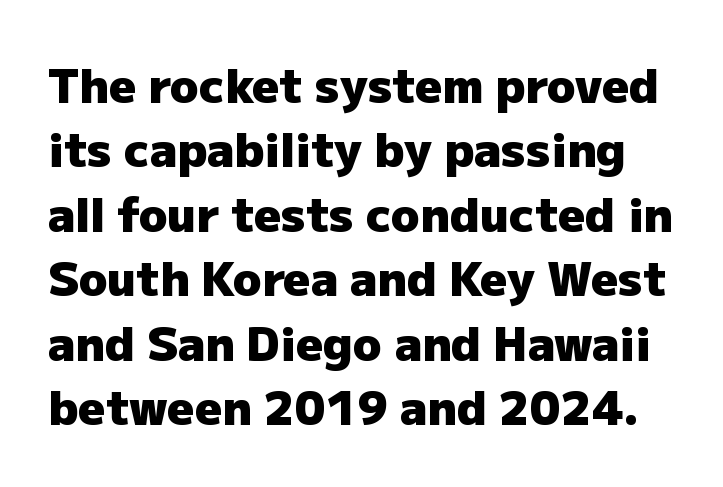
{"serif": "no", "italic": "no", "bold": "yes", "weight": "heavy", "width": "normal", "stroke_contrast": "low", "x_height": "medium", "monospaced": "no", "underline": "no", "line_spacing": "normal", "line_spacing_ratio": 1.37, "letter_spacing": "normal", "letter_spacing_em": 0.0, "glyph_px": 47}
